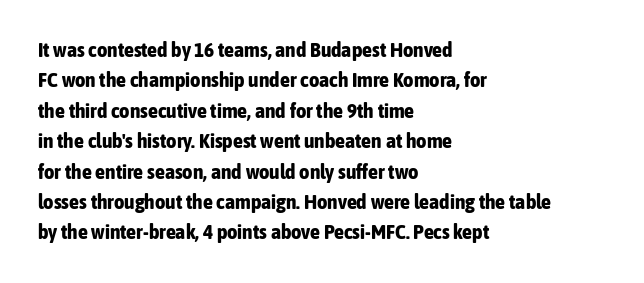
Heavy, bold letterforms. The rendering anchors every line to the left-hand side. The line-height multiplier appears to be the usual default. Style check: upright. There is no visible air inserted between adjacent glyphs. Descenders hang freely into open space.
